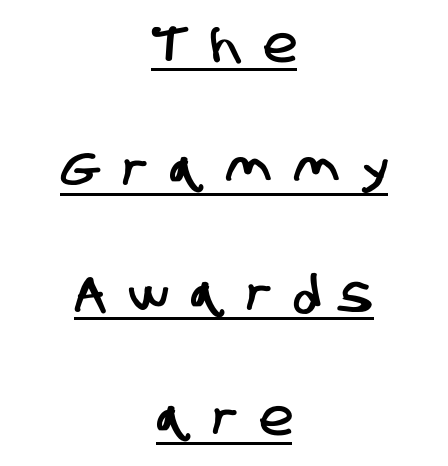
One glance says open: line gaps are wider than usual. The typeface chosen for these lines omits serifs. Caption: expanded tracking, letters set apart. The rendering uses the underline text-decoration.
